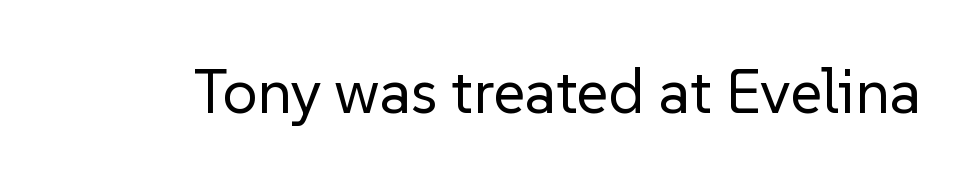
Q: Is the text bold? A: No.
Q: Is the text italic (slanted)? A: No, it is upright.
Q: Is the typeface a serif or a sans-serif typeface? A: Sans-serif.
Q: Is the text underlined? A: No.
Q: Is the spacing between letters normal or unusually wide? A: Normal.
Q: Width (condensed, normal, or wide)? A: Normal.
Q: Stroke contrast? A: Low.
Q: x-height? A: Medium.
Q: Monospaced? A: No.
